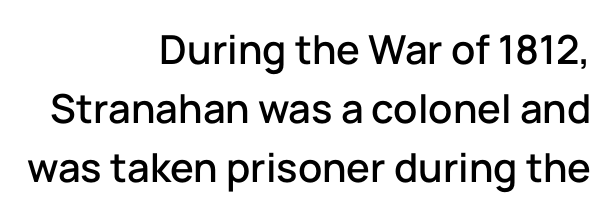
Q: Is the text italic (slanted)? A: No, it is upright.
Q: Is the typeface a serif or a sans-serif typeface? A: Sans-serif.
Q: Is the text underlined? A: No.
Q: How is the paragraph aligned? A: Right-aligned.
Q: Is the spacing between letters normal or unusually wide? A: Normal.
Q: Is the spacing between lines tight, normal or loose? A: Normal.
Q: Width (condensed, normal, or wide)? A: Normal.
Q: Stroke contrast? A: Low.
Q: x-height? A: Medium.
Q: Monospaced? A: No.
